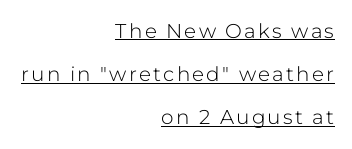
Is there an underline? Yes — a line sits under the letters. One glance says open: line gaps are wider than usual. Typeset ragged left — the right edge is the straight one. A light-to-regular cut is what we see here.
